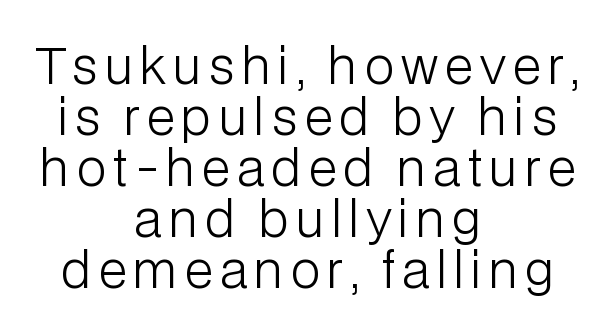
The space beneath each line is pristine and unruled. What's the leading like? Squeezed, with rows nearly overlapping. I'd call this a sans setting — the letters go barefoot. The letters advance in unequal steps, a hallmark of proportional type. The letters look calm and open, with moderate or lighter stems.
